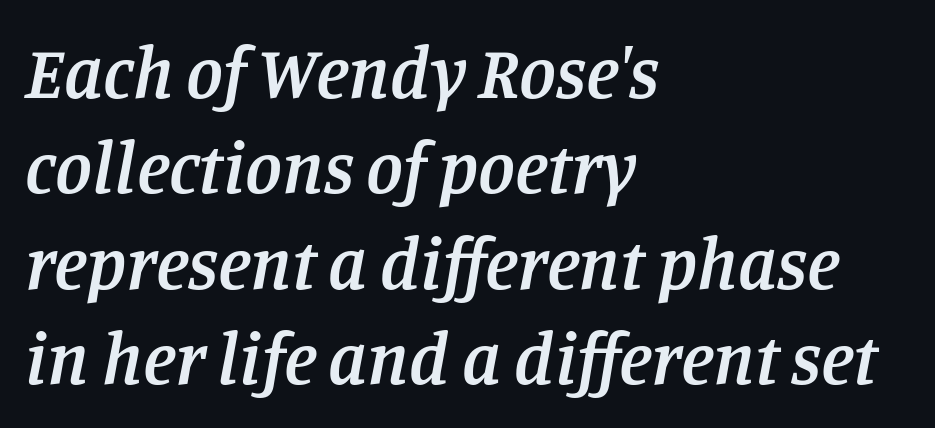
The image shows 74 px semibold serif type, italic (leaning right); set left-aligned, normal line spacing (1.29x), normal letter spacing, not underlined; low stroke contrast and a large x-height.
